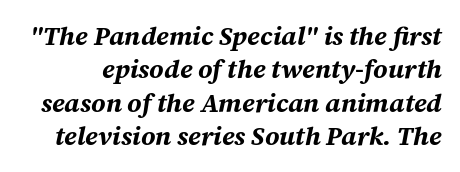
The image shows 26 px bold type, italic (leaning right); set normal line spacing (1.28x), normal letter spacing, not underlined.
